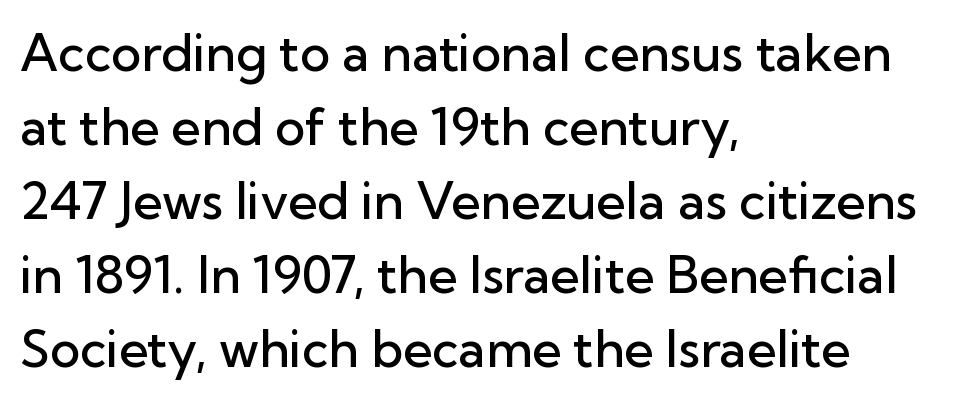
The image shows 51 px semibold sans-serif type, upright; set left-aligned, normal line spacing (1.45x), normal letter spacing, not underlined; low stroke contrast and a medium x-height.
